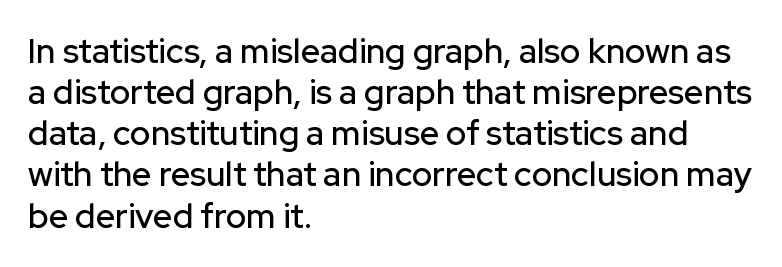
{"serif": "no", "italic": "no", "width": "normal", "stroke_contrast": "low", "x_height": "medium", "monospaced": "no", "underline": "no", "align": "left", "line_spacing_ratio": 1.21, "letter_spacing": "normal", "letter_spacing_em": 0.0, "glyph_px": 34}
